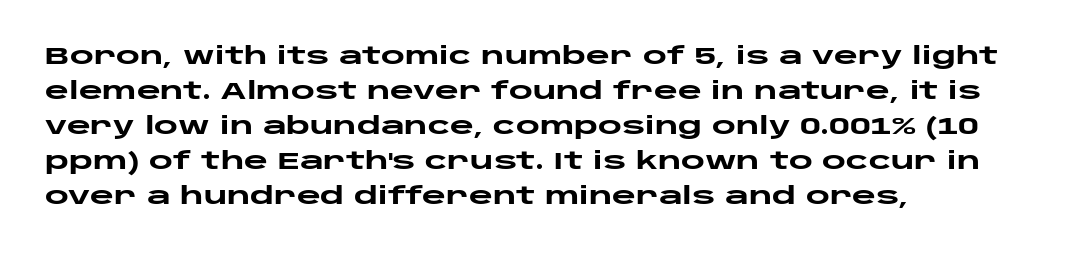
{"italic": "no", "bold": "yes", "underline": "no", "align": "left", "line_spacing": "normal", "line_spacing_ratio": 1.52, "letter_spacing": "normal", "letter_spacing_em": 0.0, "glyph_px": 23}
